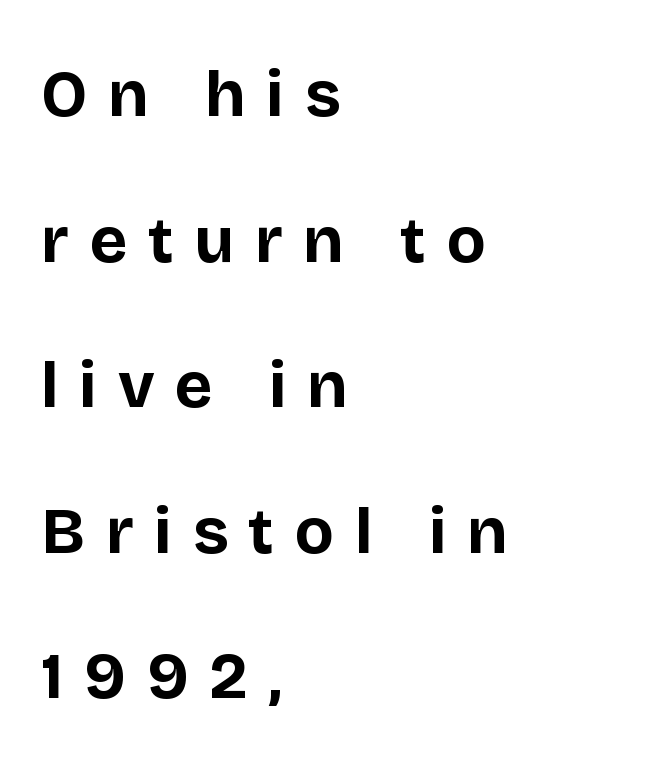
Q: Is the text bold? A: Yes.
Q: Is the text italic (slanted)? A: No, it is upright.
Q: Is the typeface a serif or a sans-serif typeface? A: Sans-serif.
Q: Is the text underlined? A: No.
Q: How is the paragraph aligned? A: Left-aligned.
Q: Is the spacing between letters normal or unusually wide? A: Unusually wide.
Q: Is the spacing between lines tight, normal or loose? A: Loose.
Q: Width (condensed, normal, or wide)? A: Normal.
Q: Stroke contrast? A: Low.
Q: x-height? A: Large.
Q: Monospaced? A: No.
